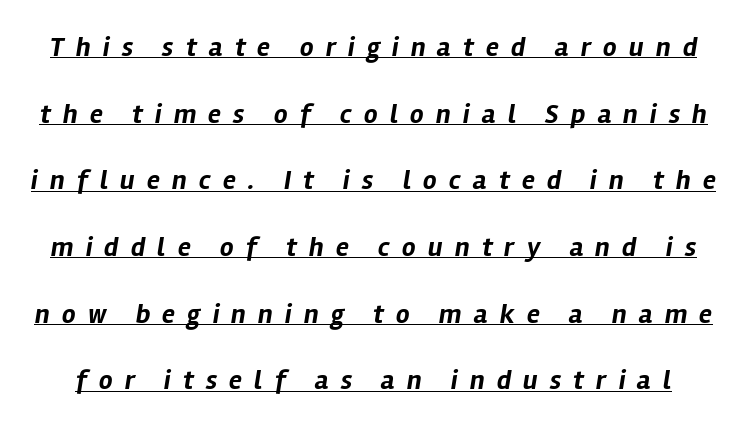
{"italic": "yes", "lean": "right", "slant_degrees": 12, "bold": "yes", "underline": "yes", "line_spacing": "loose", "line_spacing_ratio": 2.47, "letter_spacing": "wide", "letter_spacing_em": 0.45, "glyph_px": 27}
